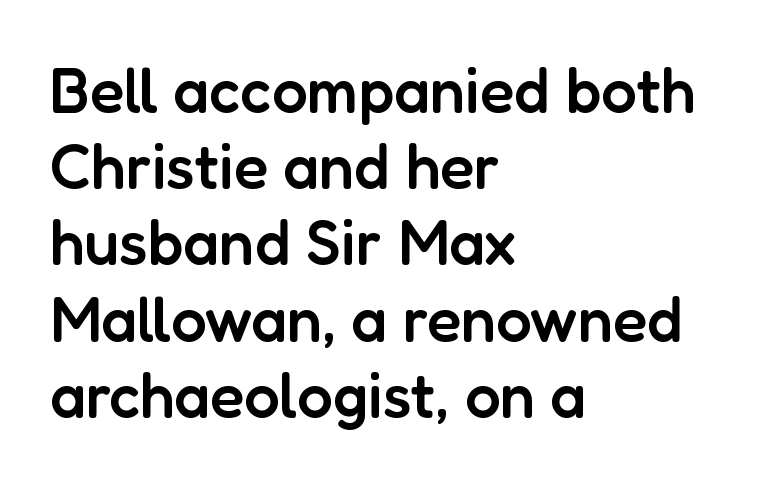
{"serif": "no", "italic": "no", "bold": "semi", "weight": "semibold", "width": "normal", "stroke_contrast": "low", "x_height": "medium", "monospaced": "no", "underline": "no", "align": "left", "line_spacing_ratio": 1.21, "letter_spacing": "normal", "letter_spacing_em": 0.0, "glyph_px": 63}
